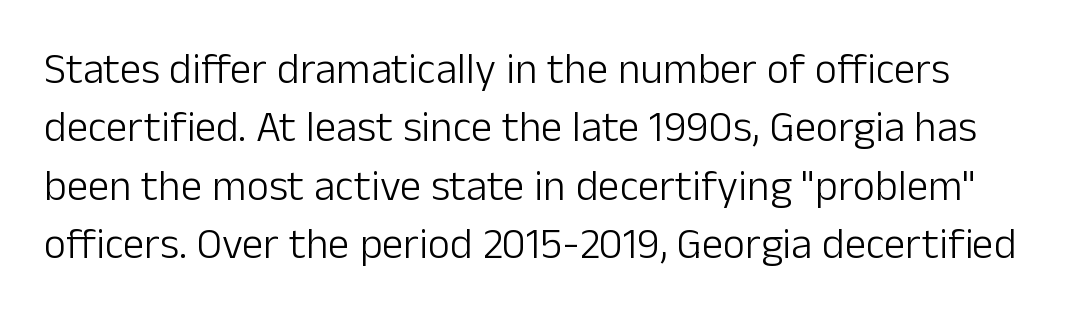
This sample has the flowing, uneven cadence of proportional lettering. Grotesque or geometric, the face here clearly has no serifs. This block has exactly the height ordinary leading produces. Weight: not bold — regular or lighter.
